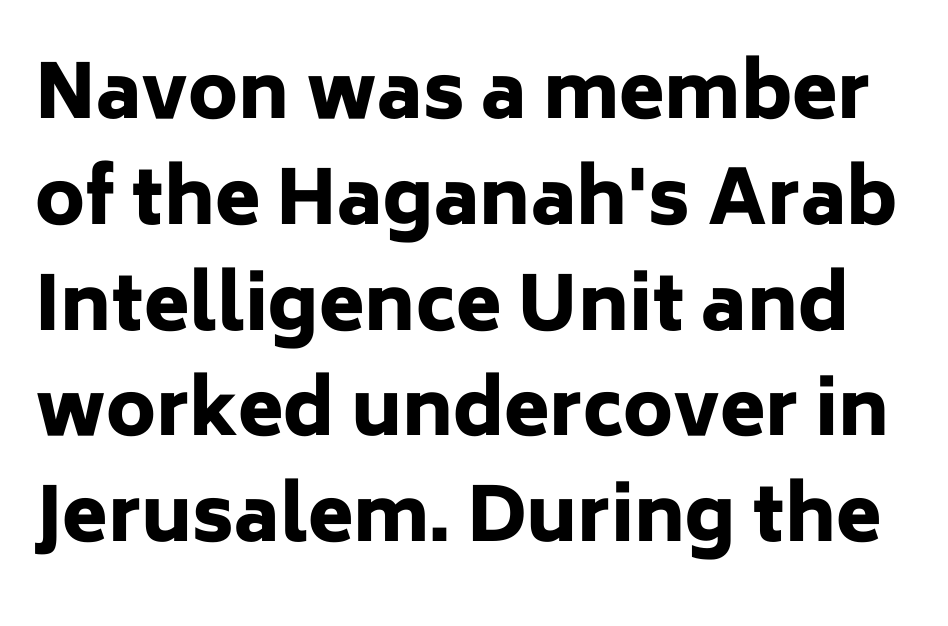
Q: Is the text bold? A: Yes.
Q: Is the text italic (slanted)? A: No, it is upright.
Q: Is the typeface a serif or a sans-serif typeface? A: Sans-serif.
Q: Is the text underlined? A: No.
Q: Is the spacing between letters normal or unusually wide? A: Normal.
Q: Is the spacing between lines tight, normal or loose? A: Normal.
Q: Width (condensed, normal, or wide)? A: Normal.
Q: Stroke contrast? A: Low.
Q: x-height? A: Medium.
Q: Monospaced? A: No.
